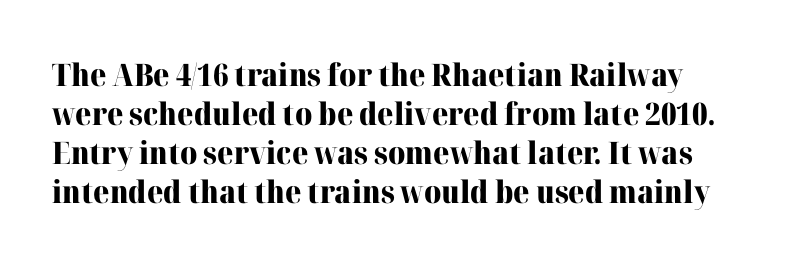
Check under the words: just untouched page. The type is set solid horizontally, with unmodified tracking. This block has exactly the height ordinary leading produces. Regarding serifs, this sample has them.
